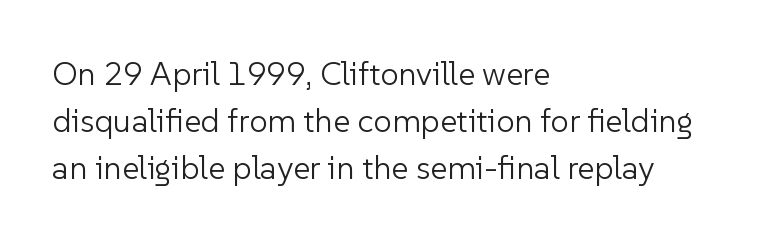
{"serif": "no", "italic": "no", "bold": "no", "weight": "light", "width": "normal", "stroke_contrast": "low", "x_height": "medium", "monospaced": "no", "underline": "no", "align": "left", "line_spacing": "normal", "line_spacing_ratio": 1.42, "letter_spacing": "normal", "letter_spacing_em": 0.0, "glyph_px": 33}
